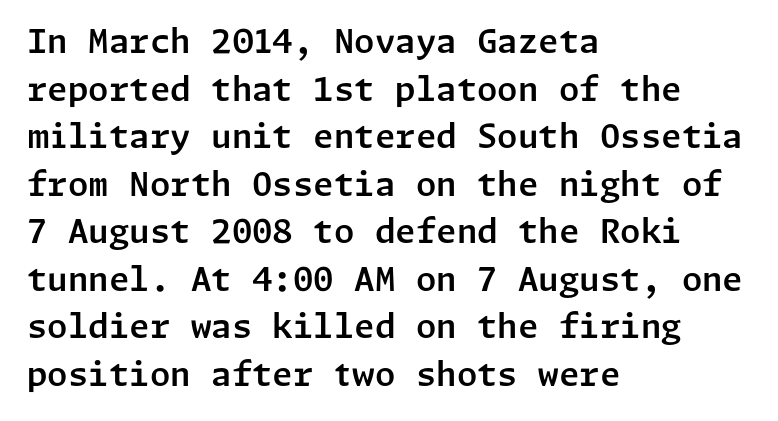
{"serif": "no", "italic": "no", "width": "normal", "stroke_contrast": "low", "x_height": "medium", "underline": "no", "align": "left", "line_spacing": "normal", "line_spacing_ratio": 1.44, "letter_spacing": "normal", "letter_spacing_em": 0.0, "glyph_px": 33}
